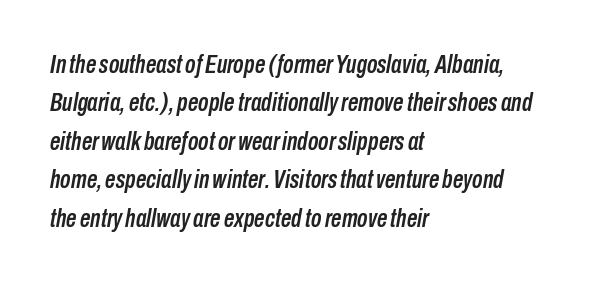
Q: Is the text italic (slanted)? A: Yes, it leans right by about 10 degrees.
Q: Is the text underlined? A: No.
Q: How is the paragraph aligned? A: Left-aligned.
Q: Is the spacing between letters normal or unusually wide? A: Normal.
Q: Is the spacing between lines tight, normal or loose? A: Normal.
